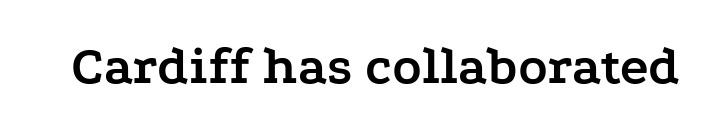
The image shows 54 px semibold, wide serif type, upright; set normal letter spacing, not underlined; low stroke contrast and a medium x-height.
